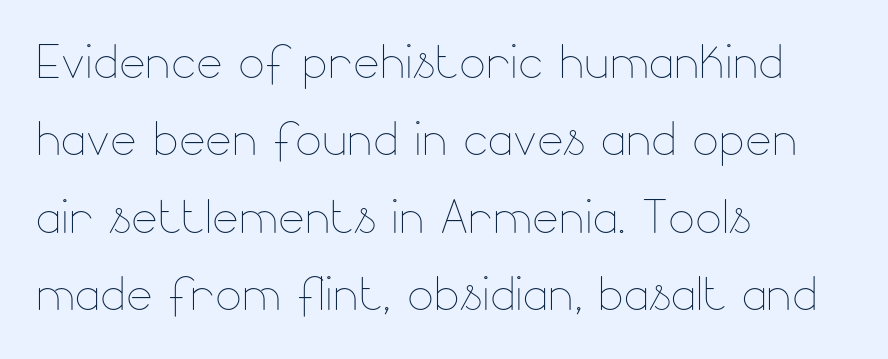
The image shows 63 px thin type, upright; set left-aligned, line spacing 1.23x, normal letter spacing, not underlined; low stroke contrast and a small x-height.
